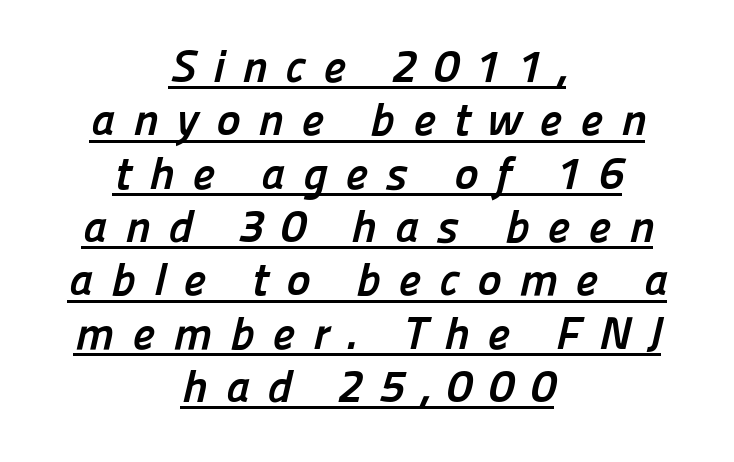
Teacher's note: observe the equal gaps on both sides — that is centered alignment. Do the characters align in a grid? No, the font is proportional. Between one letter and the next there's a generous, obvious gap. Observe the absence of serifs on each vertical stroke in this sample.
